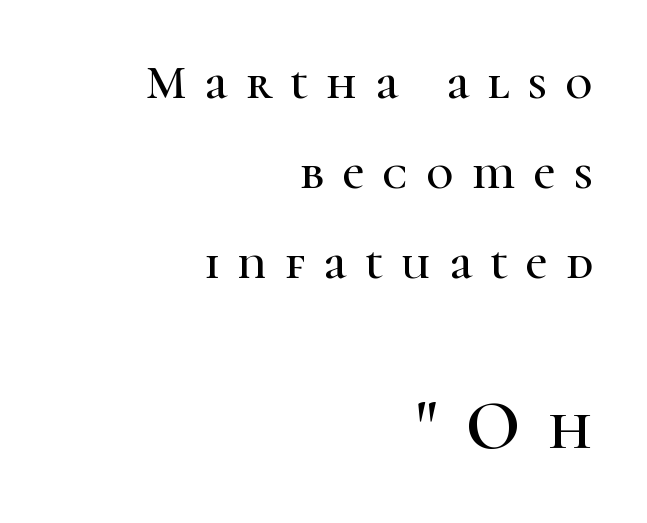
The second block has been scaled up relative to the first. The letters advance in unequal steps, a hallmark of proportional type. The rag falls on the left side of this text block. Underline: absent.
